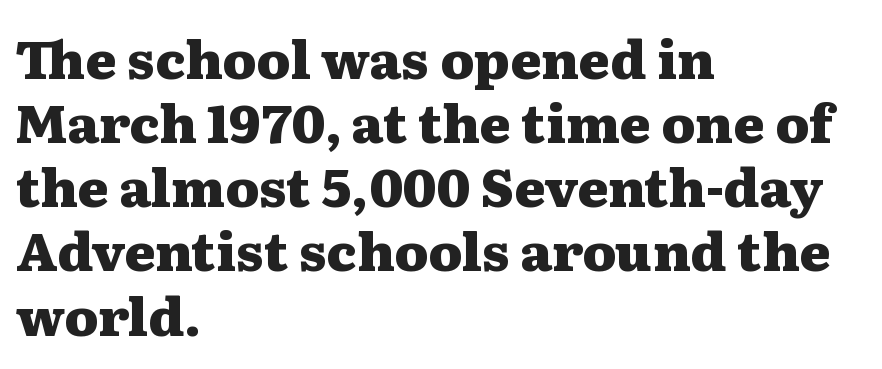
Q: Is the text bold? A: Yes.
Q: Is the text italic (slanted)? A: No, it is upright.
Q: Is the typeface a serif or a sans-serif typeface? A: Serif.
Q: Is the text underlined? A: No.
Q: How is the paragraph aligned? A: Left-aligned.
Q: Is the spacing between letters normal or unusually wide? A: Normal.
Q: Width (condensed, normal, or wide)? A: Wide.
Q: Stroke contrast? A: Medium.
Q: x-height? A: Medium.
Q: Monospaced? A: No.
